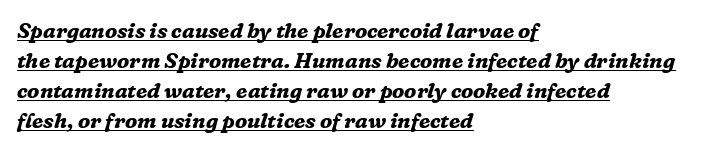
Emphasis by weight is at full strength: bold. Look at the tracking — it's just the regular setting, nothing added. Alignment: flush left. Has an underline been added? It has. When letters slant like this, we call the style italic. Regarding leading, the lines here are spaced in the standard way.
